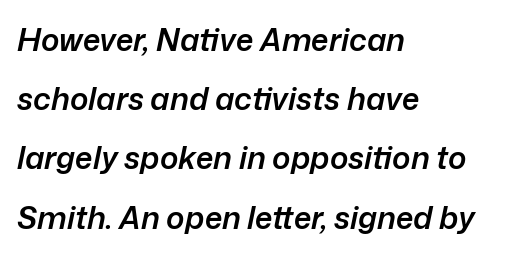
Q: Is the text bold? A: Semi-bold.
Q: Is the text italic (slanted)? A: Yes, it leans right by about 12 degrees.
Q: Is the text underlined? A: No.
Q: How is the paragraph aligned? A: Left-aligned.
Q: Is the spacing between letters normal or unusually wide? A: Normal.
Q: Is the spacing between lines tight, normal or loose? A: Loose.
Q: Width (condensed, normal, or wide)? A: Normal.
Q: Stroke contrast? A: Low.
Q: x-height? A: Medium.
Q: Monospaced? A: No.
